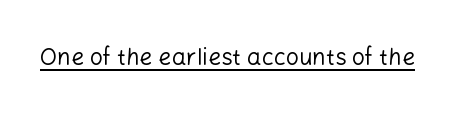
The image shows 23 px text type, upright; set normal letter spacing, underlined.
